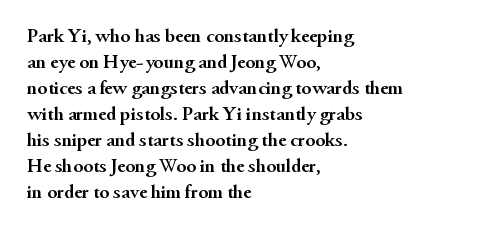
Q: Is the text bold? A: Yes.
Q: Is the text italic (slanted)? A: No, it is upright.
Q: Is the text underlined? A: No.
Q: How is the paragraph aligned? A: Left-aligned.
Q: Is the spacing between letters normal or unusually wide? A: Normal.
Q: Is the spacing between lines tight, normal or loose? A: Normal.
